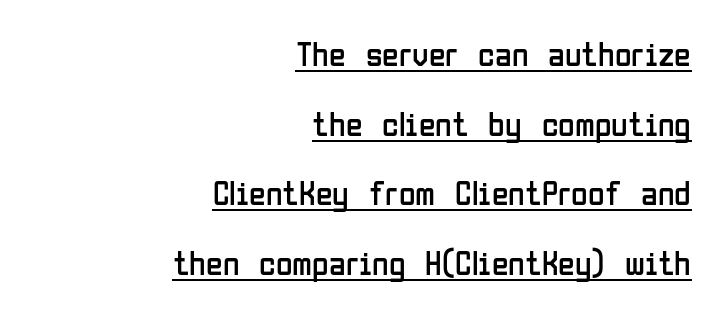
The image shows 34 px regular-weight, condensed sans-serif type, upright; set right-aligned, loose line spacing (2.05x), normal letter spacing, underlined; low stroke contrast and a medium x-height.
